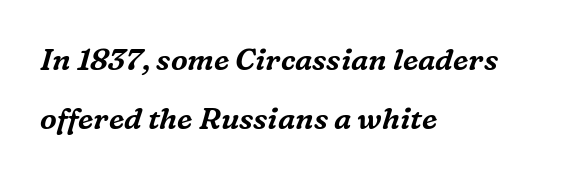
{"serif": "yes", "italic": "yes", "lean": "right", "slant_degrees": 16, "width": "normal", "stroke_contrast": "medium", "x_height": "medium", "monospaced": "no", "underline": "no", "align": "left", "line_spacing": "loose", "line_spacing_ratio": 1.97, "letter_spacing": "normal", "letter_spacing_em": 0.0, "glyph_px": 30}
